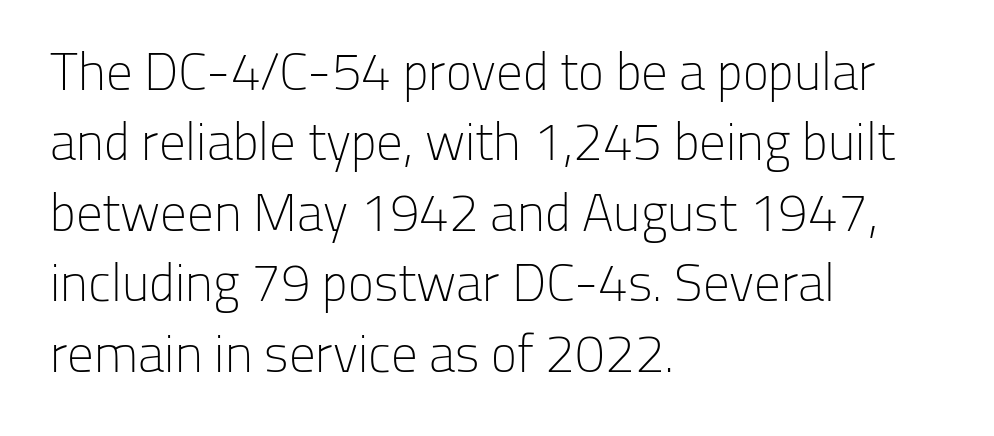
The passage shown has conventional tracking throughout. Line beginnings align vertically; line endings do not. Underlining? Definitely not there. Is the stroke heavy? The answer is a plain regular-or-lighter. Is there much room between lines? A standard amount, neither cramped nor airy.
